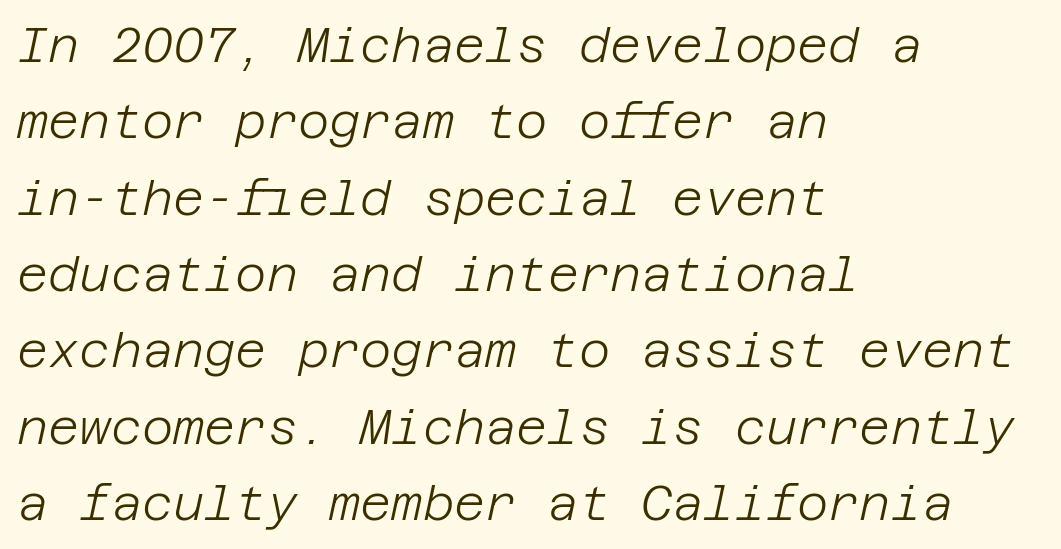
Casual observation: everything's shoved over to the left. The words here are not underlined. Summary of vertical rhythm: regular, with standard interline spacing. Compared with ordinary roman type, these characters are visibly tilted. The characters are drawn with everyday or finer stroke widths.
